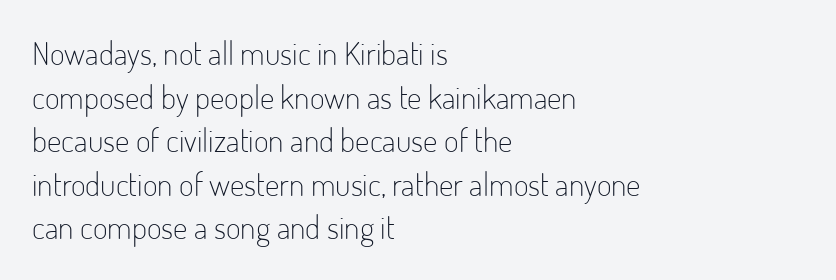
The image shows 32 px light, condensed sans-serif type, upright; set left-aligned, normal line spacing (1.36x), normal letter spacing, not underlined; low stroke contrast and a small x-height.
